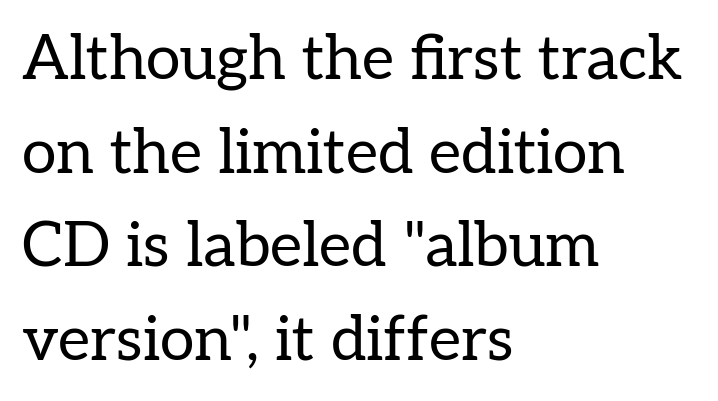
The image shows 62 px regular-weight serif type, upright; set left-aligned, normal line spacing (1.51x), normal letter spacing, not underlined; low stroke contrast and a medium x-height.
